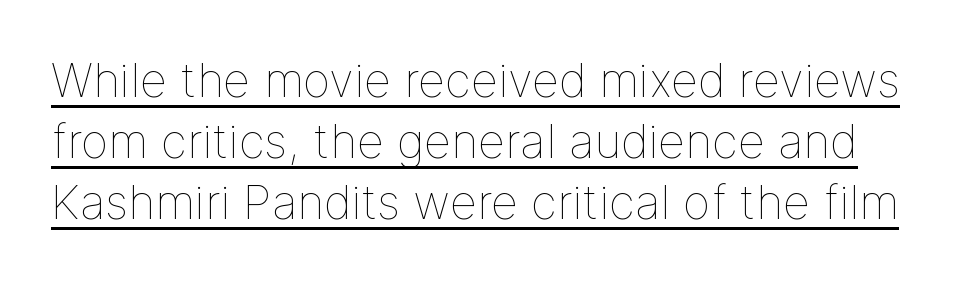
Q: Is the text bold? A: No.
Q: Is the text italic (slanted)? A: No, it is upright.
Q: Is the text underlined? A: Yes.
Q: Is the spacing between letters normal or unusually wide? A: Normal.
Q: Is the spacing between lines tight, normal or loose? A: Normal.
Q: Width (condensed, normal, or wide)? A: Normal.
Q: Stroke contrast? A: Low.
Q: x-height? A: Medium.
Q: Monospaced? A: No.
